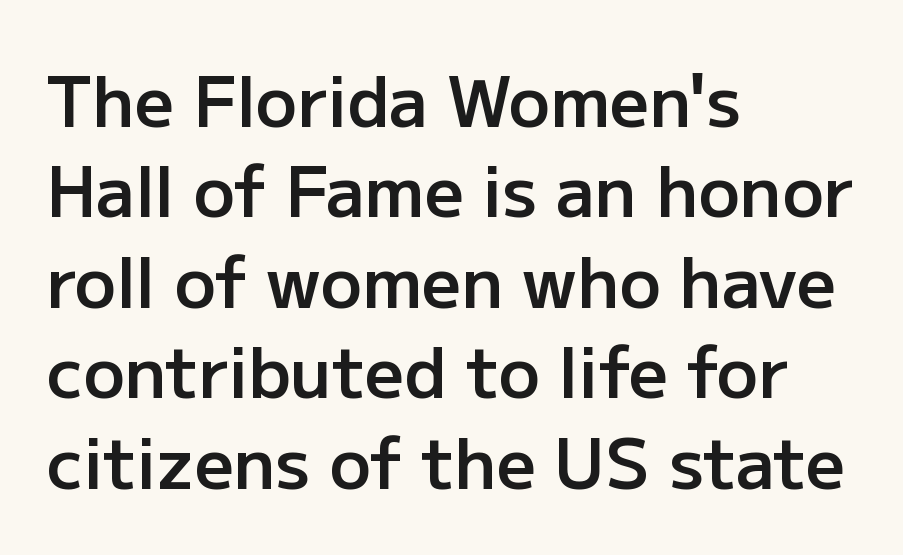
The image shows 69 px semibold sans-serif type, upright; set left-aligned, normal line spacing (1.31x), normal letter spacing, not underlined; low stroke contrast and a medium x-height.
